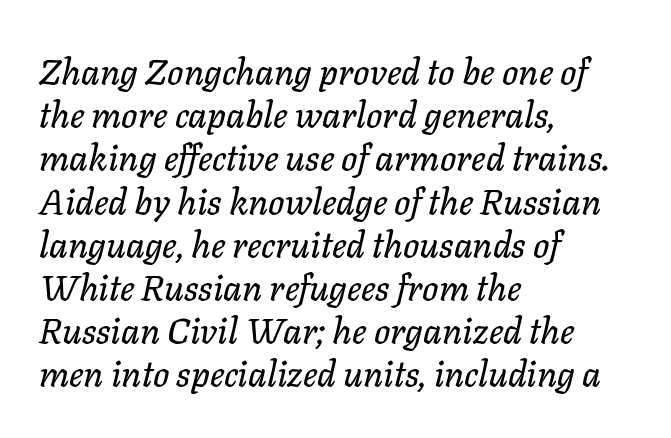
Q: Is the text italic (slanted)? A: Yes, it leans right by about 11 degrees.
Q: Is the text underlined? A: No.
Q: How is the paragraph aligned? A: Left-aligned.
Q: Is the spacing between letters normal or unusually wide? A: Normal.
Q: Width (condensed, normal, or wide)? A: Normal.
Q: Stroke contrast? A: Low.
Q: x-height? A: Medium.
Q: Monospaced? A: No.
